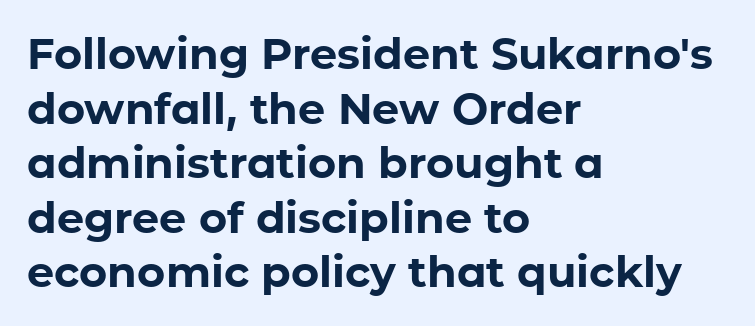
{"serif": "no", "italic": "no", "bold": "yes", "weight": "bold", "width": "normal", "stroke_contrast": "low", "x_height": "medium", "monospaced": "no", "underline": "no", "align": "left", "line_spacing": "normal", "line_spacing_ratio": 1.27, "letter_spacing": "normal", "letter_spacing_em": 0.0, "glyph_px": 43}
